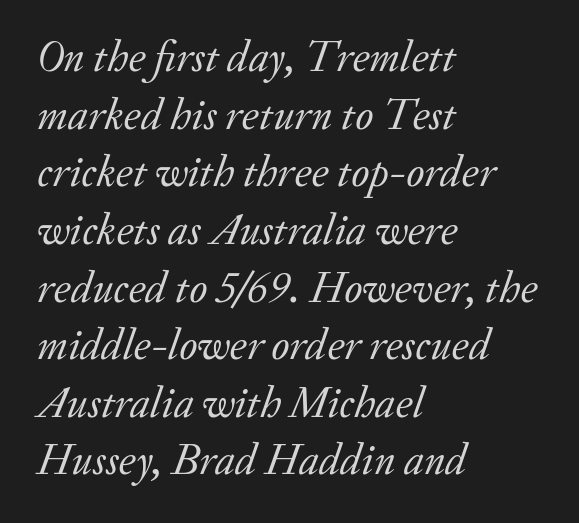
Heaviness? Minimal to ordinary, like unemphasized prose. Yep, those are serifs on the letters. How are the letters spaced? Ordinarily, with no added tracking. The rendering anchors every line to the left-hand side. Check the space under the baseline: it is left empty. A typesetter would call this proportional, since set widths differ per character.
